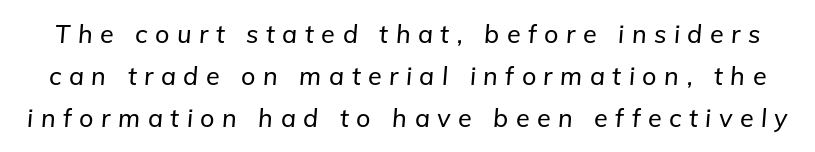
Q: Is the text italic (slanted)? A: Yes, it leans right by about 5 degrees.
Q: Is the text underlined? A: No.
Q: Is the spacing between letters normal or unusually wide? A: Unusually wide.
Q: Is the spacing between lines tight, normal or loose? A: Normal.
